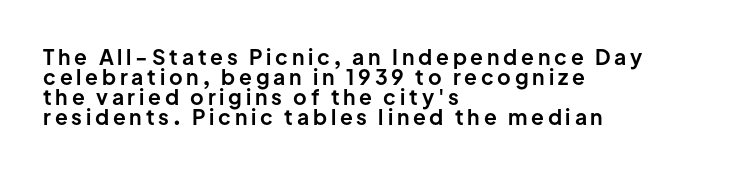
{"italic": "no", "bold": "yes", "underline": "no", "align": "left", "line_spacing": "tight", "line_spacing_ratio": 0.96, "glyph_px": 21}
